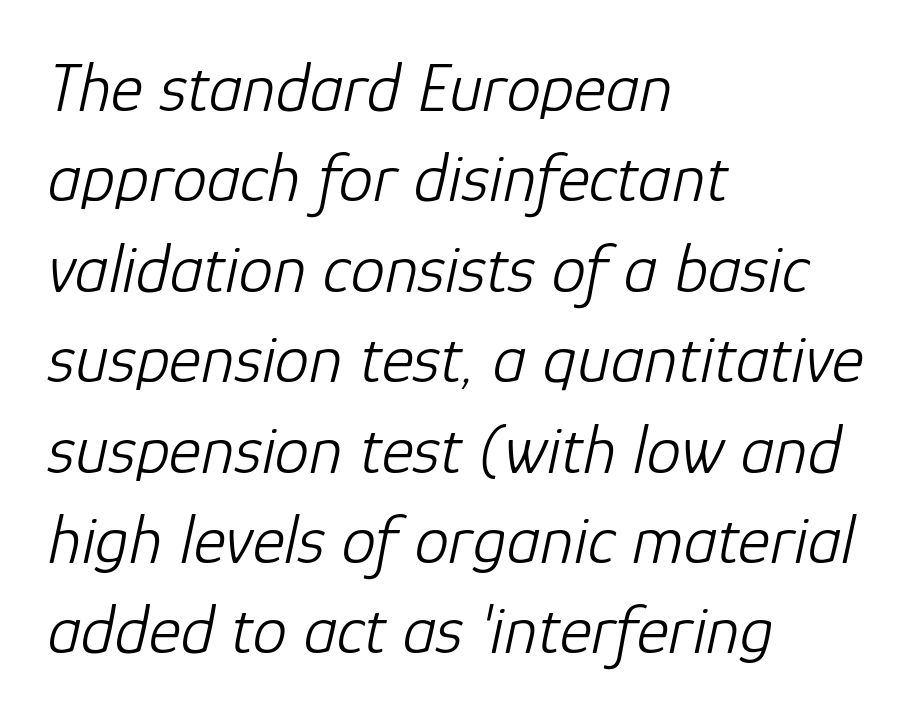
Q: Is the text bold? A: No.
Q: Is the text italic (slanted)? A: Yes, it leans right by about 12 degrees.
Q: Is the text underlined? A: No.
Q: How is the paragraph aligned? A: Left-aligned.
Q: Is the spacing between letters normal or unusually wide? A: Normal.
Q: Is the spacing between lines tight, normal or loose? A: Normal.
Q: Width (condensed, normal, or wide)? A: Normal.
Q: Stroke contrast? A: Low.
Q: x-height? A: Medium.
Q: Monospaced? A: No.
